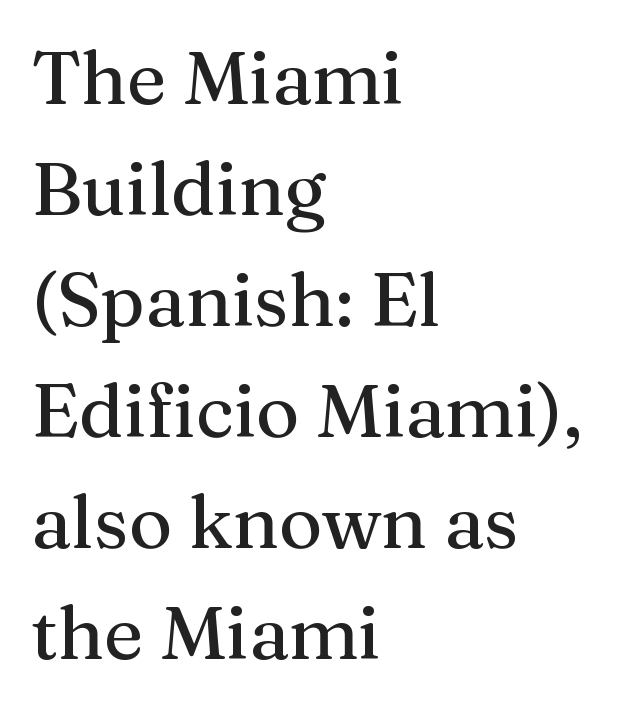
{"serif": "yes", "italic": "no", "width": "normal", "stroke_contrast": "medium", "x_height": "medium", "monospaced": "no", "underline": "no", "align": "left", "line_spacing": "normal", "line_spacing_ratio": 1.5, "letter_spacing": "normal", "letter_spacing_em": 0.0, "glyph_px": 74}
